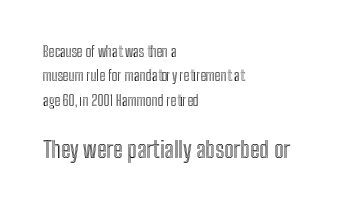
Q: Is the text italic (slanted)? A: No, it is upright.
Q: Is the text underlined? A: No.
Q: How is the paragraph aligned? A: Left-aligned.
Q: Is the spacing between letters normal or unusually wide? A: Normal.
Q: Which block of text is set in a larger size, the first (top) or the second (bottom)? A: The second (bottom) one.
